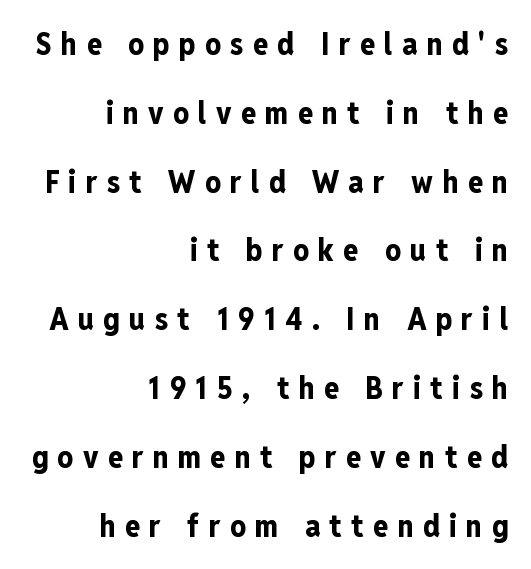
{"serif": "no", "italic": "no", "bold": "yes", "weight": "bold", "width": "condensed", "stroke_contrast": "low", "x_height": "medium", "monospaced": "no", "underline": "no", "align": "right", "line_spacing": "loose", "line_spacing_ratio": 2.22, "letter_spacing": "wide", "letter_spacing_em": 0.3, "glyph_px": 31}
